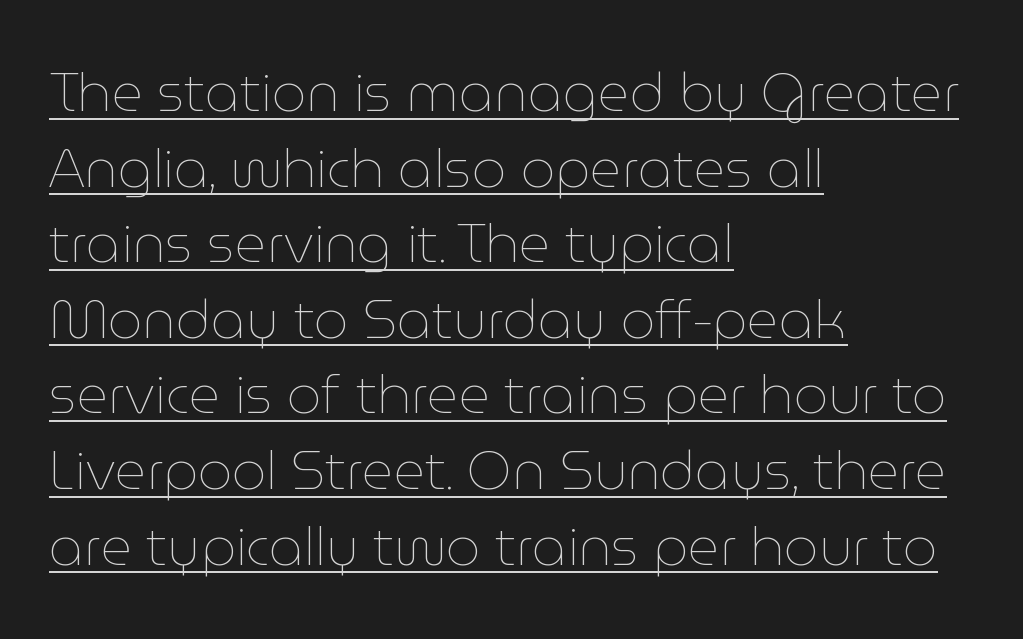
Q: Is the text bold? A: No.
Q: Is the text italic (slanted)? A: No, it is upright.
Q: Is the text underlined? A: Yes.
Q: How is the paragraph aligned? A: Left-aligned.
Q: Is the spacing between letters normal or unusually wide? A: Normal.
Q: Is the spacing between lines tight, normal or loose? A: Normal.
Q: Width (condensed, normal, or wide)? A: Normal.
Q: Stroke contrast? A: Low.
Q: x-height? A: Medium.
Q: Monospaced? A: No.
